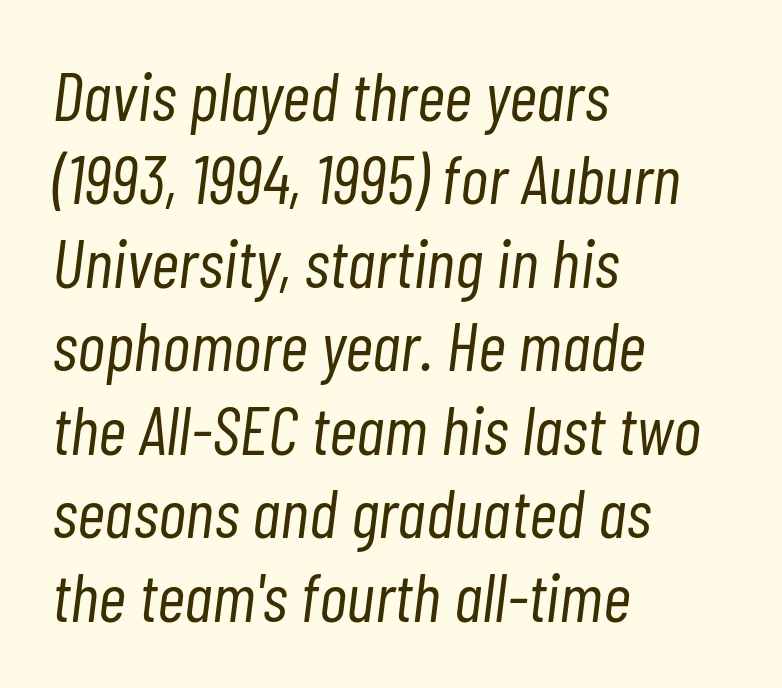
Stem width sits at or under what a default text font uses. The typography opts for an oblique posture over an upright one. Where is the straight margin? On the left. This rendering leaves character spacing at its baseline value. The specimen omits any rule beneath the text block's lines.
